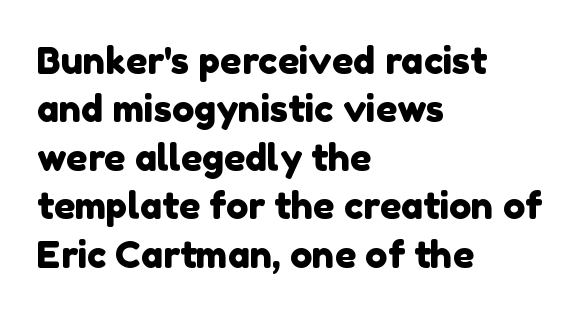
Q: Is the typeface a serif or a sans-serif typeface? A: Sans-serif.
Q: Is the text underlined? A: No.
Q: How is the paragraph aligned? A: Left-aligned.
Q: Is the spacing between letters normal or unusually wide? A: Normal.
Q: Is the spacing between lines tight, normal or loose? A: Normal.
Q: Width (condensed, normal, or wide)? A: Normal.
Q: Stroke contrast? A: Low.
Q: x-height? A: Medium.
Q: Monospaced? A: No.
